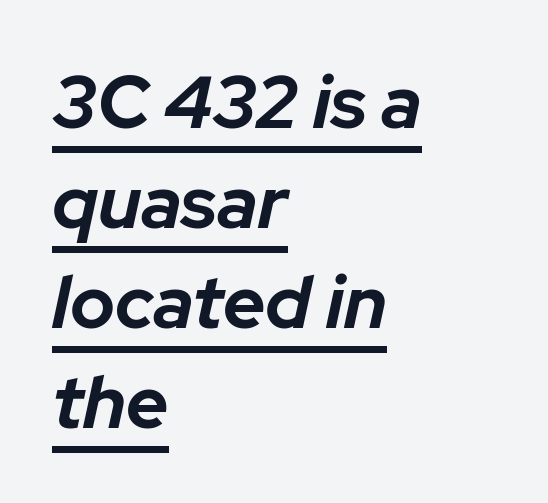
{"italic": "yes", "lean": "right", "slant_degrees": 12, "bold": "yes", "weight": "bold", "width": "normal", "stroke_contrast": "low", "x_height": "medium", "monospaced": "no", "underline": "yes", "align": "left", "line_spacing": "normal", "line_spacing_ratio": 1.35, "letter_spacing": "normal", "letter_spacing_em": 0.0, "glyph_px": 74}
